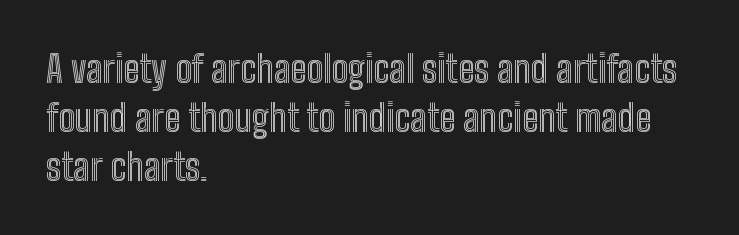
Q: Is the text italic (slanted)? A: No, it is upright.
Q: Is the text underlined? A: No.
Q: How is the paragraph aligned? A: Left-aligned.
Q: Is the spacing between letters normal or unusually wide? A: Normal.
Q: Is the spacing between lines tight, normal or loose? A: Normal.
Q: Width (condensed, normal, or wide)? A: Condensed.
Q: x-height? A: Medium.
Q: Monospaced? A: No.
